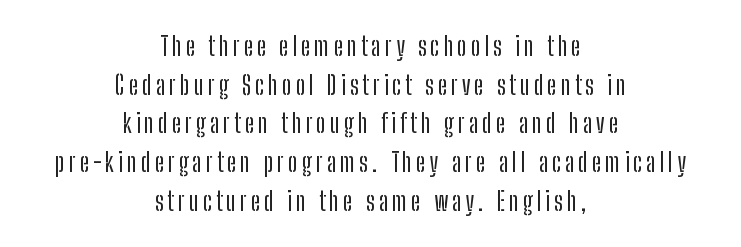
The image shows 26 px text type, upright; set centered, normal line spacing (1.49x), not underlined.
